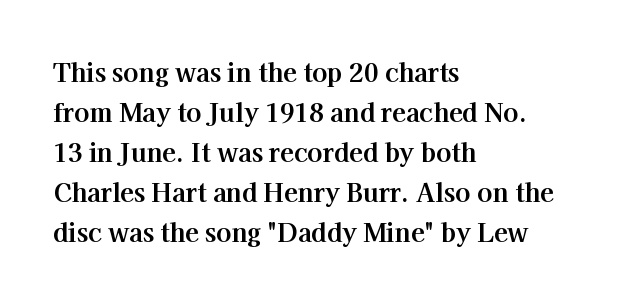
The image shows 25 px bold type, upright; set left-aligned, normal line spacing (1.6x), normal letter spacing, not underlined.
